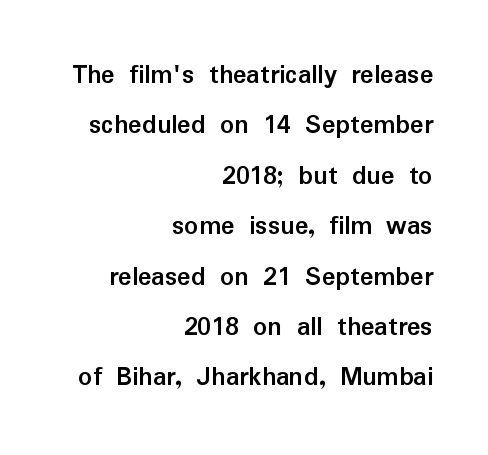
The letters advance in unequal steps, a hallmark of proportional type. The designer went with a sans here, leaving each stem footless. Characters follow at the spacing the type designer built in. Heft: maximum for text — a bold. The zone under the glyphs is completely vacant. No italicization has been applied; the sample stays upright.
